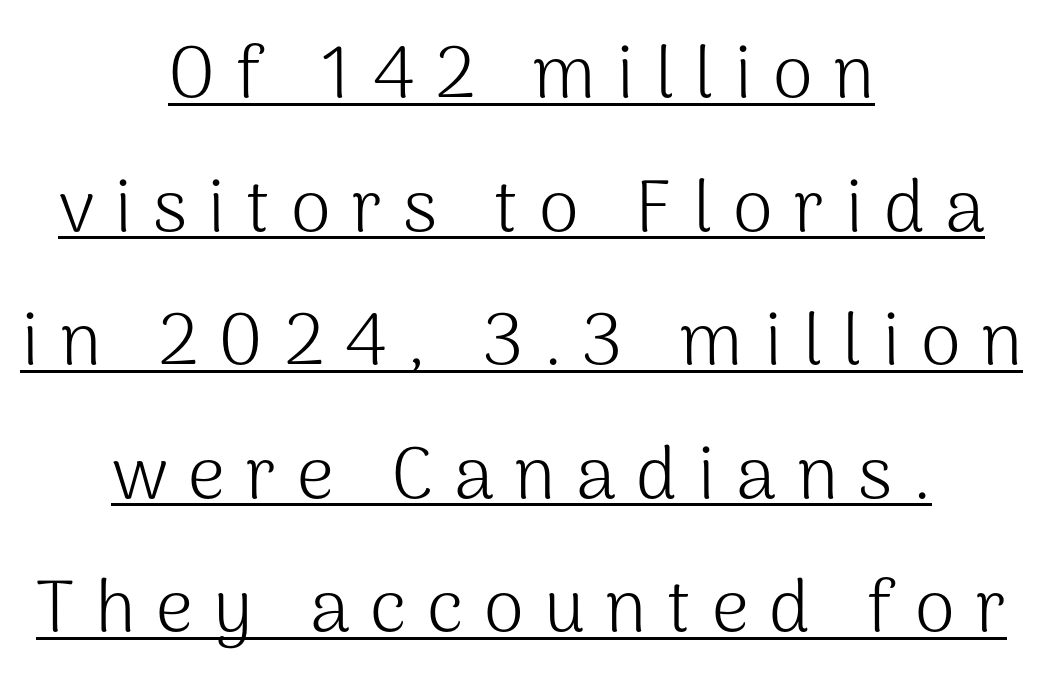
Q: Is the text bold? A: No.
Q: Is the text italic (slanted)? A: No, it is upright.
Q: Is the typeface a serif or a sans-serif typeface? A: Sans-serif.
Q: Is the text underlined? A: Yes.
Q: How is the paragraph aligned? A: Centered.
Q: Is the spacing between letters normal or unusually wide? A: Unusually wide.
Q: Width (condensed, normal, or wide)? A: Normal.
Q: Stroke contrast? A: Medium.
Q: x-height? A: Medium.
Q: Monospaced? A: No.
